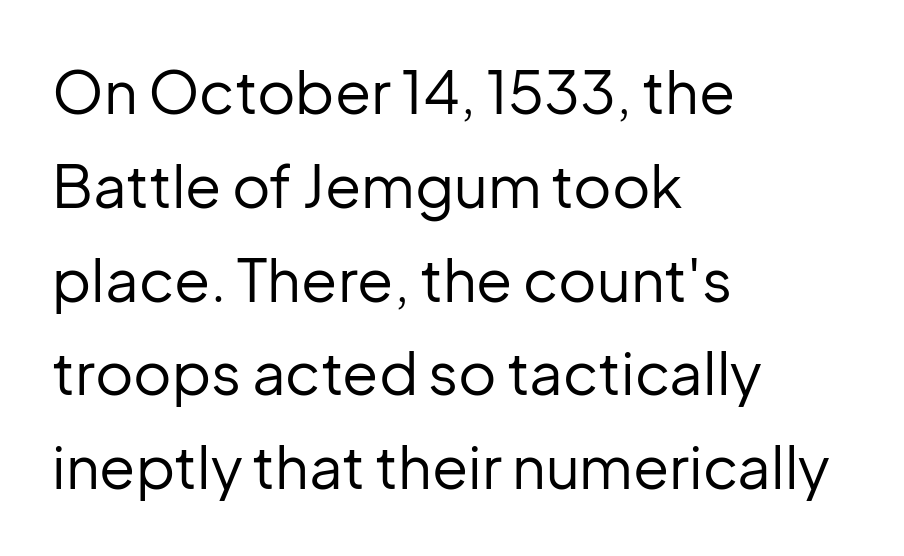
The image shows 59 px regular-weight sans-serif type, upright; set left-aligned, normal line spacing (1.59x), normal letter spacing, not underlined; low stroke contrast and a medium x-height.
